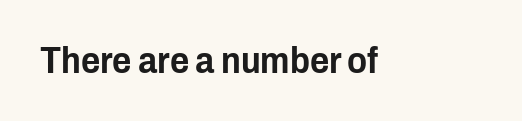
The image shows 37 px condensed sans-serif type, upright; set normal letter spacing, not underlined; low stroke contrast and a medium x-height.
